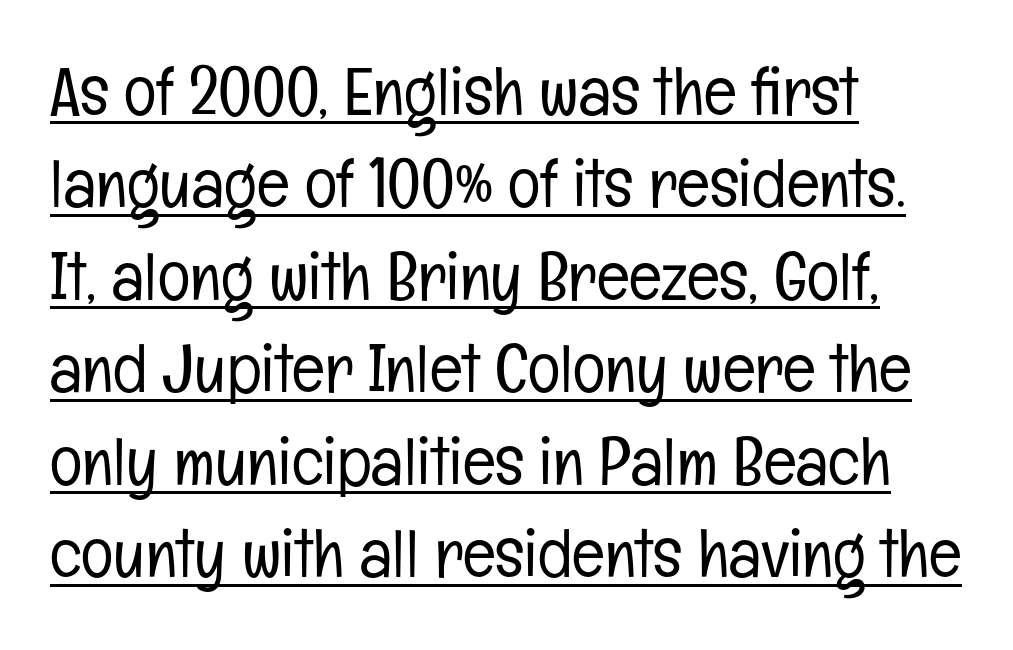
{"serif": "no", "italic": "no", "bold": "no", "weight": "light", "width": "condensed", "stroke_contrast": "low", "x_height": "medium", "monospaced": "no", "underline": "yes", "align": "left", "line_spacing": "normal", "line_spacing_ratio": 1.36, "letter_spacing": "normal", "letter_spacing_em": 0.0, "glyph_px": 68}
